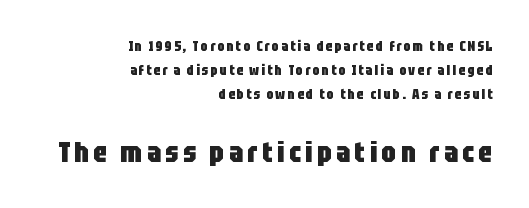
In terms of letterform style, serifs are entirely absent. Line ends are locked; line starts wander. The rendering uses natural spacing where letterforms have individual widths. The lettering holds an erect, upright posture throughout. Typesetter's note: full bold, strokes at maximum text heaviness. Which chunk is bigger? The second one — the bottom block dwarfs the top.
